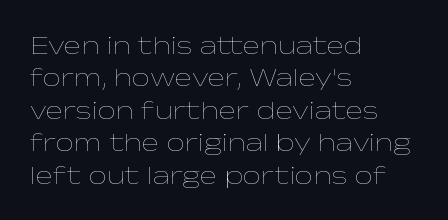
Line spacing here is normal. Nobody touched the tracking dial on this one. Quick note: underline off. Designer's note — italics off, roman on. The lines are quadded left.
